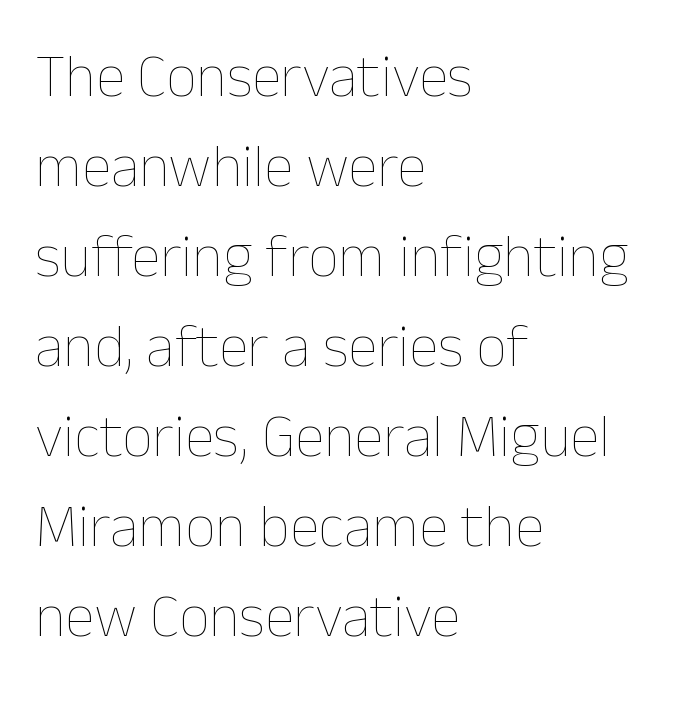
The letters stand upright; this is a roman face. A student would call this left alignment; a typographer would say flush left, rag right. Each letter keeps its own natural width here, so spacing adapts to shape. Just letters on the line, the space beneath them empty. Ink coverage per letter is moderate at most.
